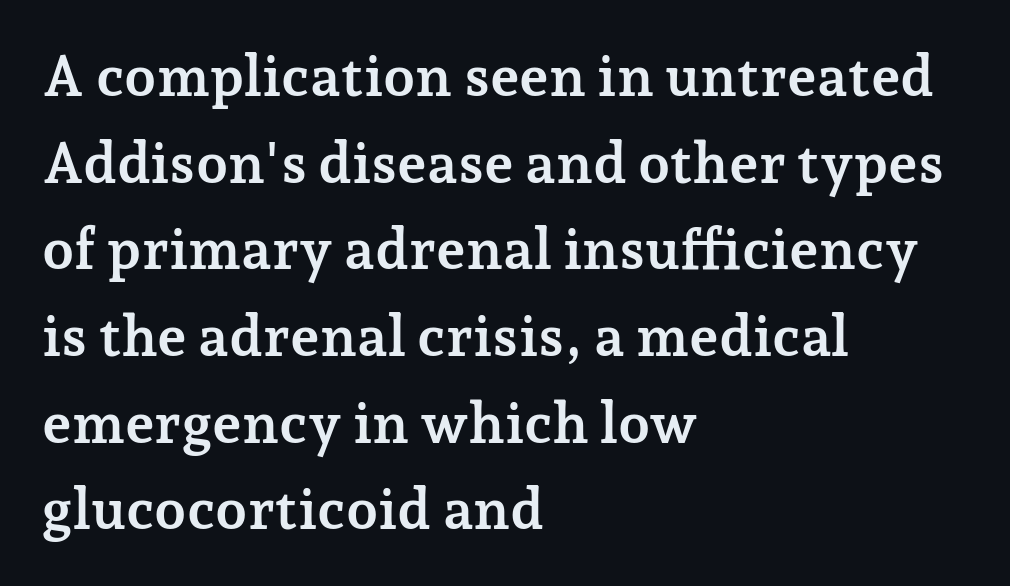
Q: Is the text bold? A: Yes.
Q: Is the text italic (slanted)? A: No, it is upright.
Q: Is the typeface a serif or a sans-serif typeface? A: Serif.
Q: Is the text underlined? A: No.
Q: How is the paragraph aligned? A: Left-aligned.
Q: Is the spacing between letters normal or unusually wide? A: Normal.
Q: Is the spacing between lines tight, normal or loose? A: Normal.
Q: Width (condensed, normal, or wide)? A: Normal.
Q: Stroke contrast? A: Low.
Q: x-height? A: Medium.
Q: Monospaced? A: No.
